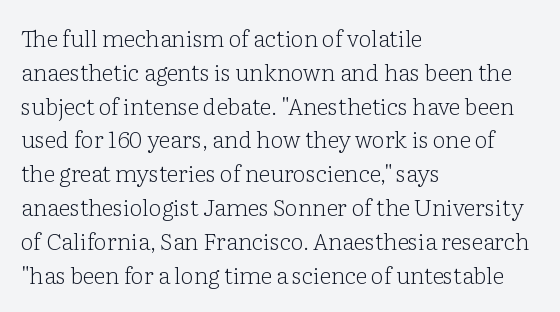
The image shows 23 px text type, upright; set left-aligned, normal line spacing (1.47x), normal letter spacing, not underlined.
